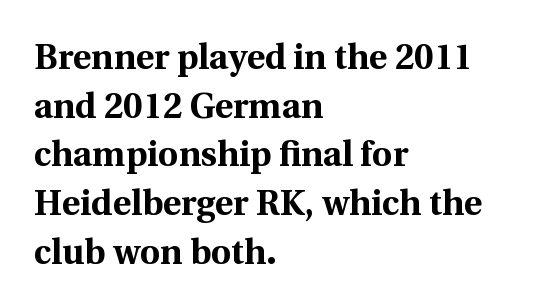
Q: Is the text bold? A: Yes.
Q: Is the text italic (slanted)? A: No, it is upright.
Q: Is the typeface a serif or a sans-serif typeface? A: Serif.
Q: Is the text underlined? A: No.
Q: How is the paragraph aligned? A: Left-aligned.
Q: Is the spacing between letters normal or unusually wide? A: Normal.
Q: Is the spacing between lines tight, normal or loose? A: Normal.
Q: Width (condensed, normal, or wide)? A: Normal.
Q: x-height? A: Medium.
Q: Monospaced? A: No.
